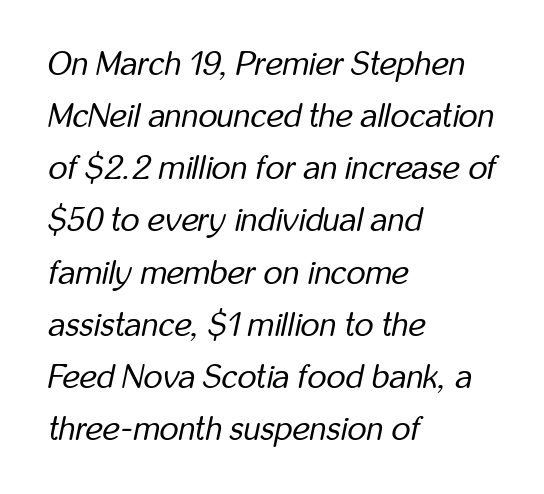
{"italic": "yes", "lean": "right", "slant_degrees": 12, "bold": "no", "weight": "regular", "width": "condensed", "stroke_contrast": "low", "x_height": "medium", "monospaced": "no", "underline": "no", "align": "left", "line_spacing": "normal", "line_spacing_ratio": 1.58, "letter_spacing": "normal", "letter_spacing_em": 0.0, "glyph_px": 33}
